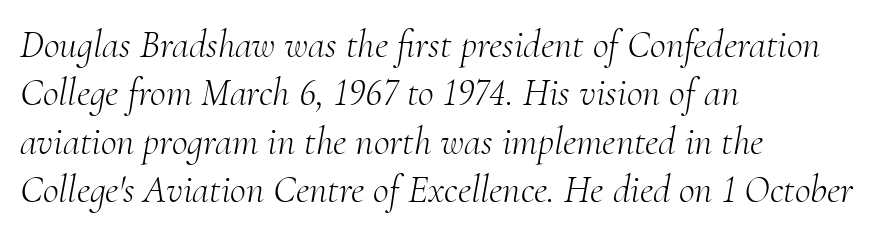
{"serif": "yes", "italic": "yes", "lean": "right", "slant_degrees": 10, "bold": "no", "weight": "light", "width": "normal", "stroke_contrast": "medium", "x_height": "small", "monospaced": "no", "underline": "no", "align": "left", "line_spacing_ratio": 1.24, "letter_spacing": "normal", "letter_spacing_em": 0.0, "glyph_px": 39}
